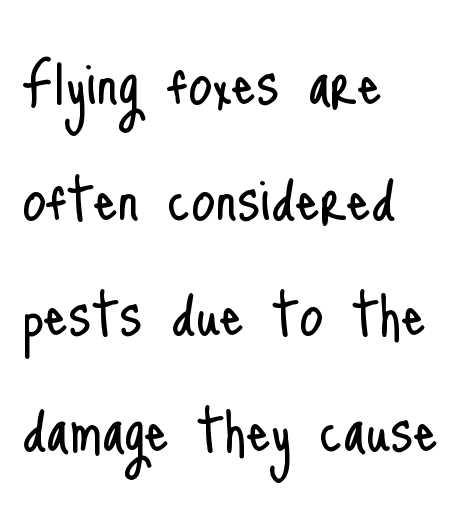
The image shows 76 px light, condensed sans-serif type, upright; set left-aligned, normal line spacing (1.52x), normal letter spacing, not underlined; low stroke contrast and a small x-height.
